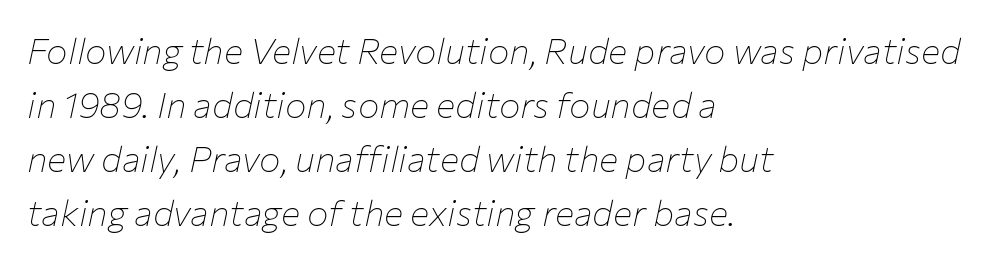
Q: Is the text bold? A: No.
Q: Is the text italic (slanted)? A: Yes, it leans right by about 12 degrees.
Q: Is the text underlined? A: No.
Q: How is the paragraph aligned? A: Left-aligned.
Q: Is the spacing between letters normal or unusually wide? A: Normal.
Q: Is the spacing between lines tight, normal or loose? A: Normal.
Q: Width (condensed, normal, or wide)? A: Normal.
Q: Stroke contrast? A: Low.
Q: x-height? A: Medium.
Q: Monospaced? A: No.
